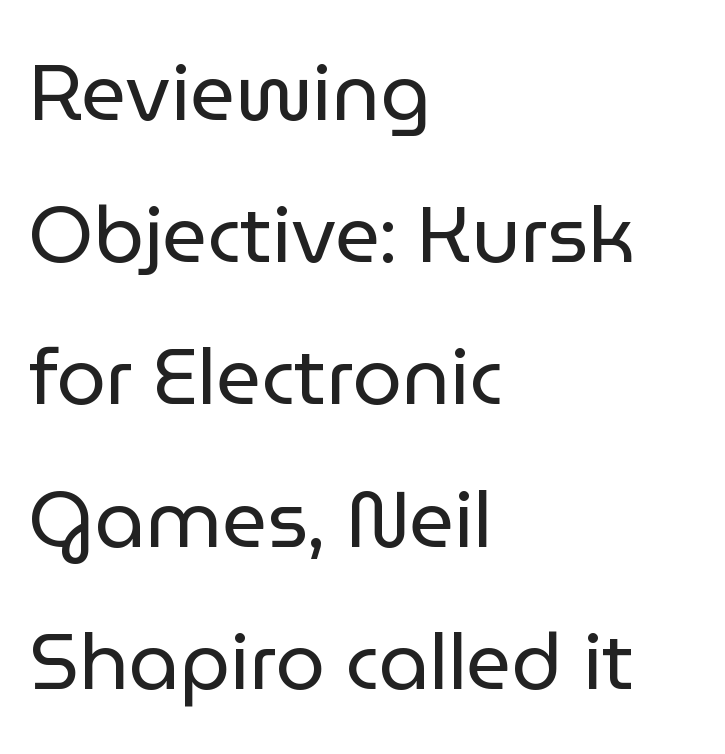
Q: Is the text bold? A: No.
Q: Is the text italic (slanted)? A: No, it is upright.
Q: Is the typeface a serif or a sans-serif typeface? A: Sans-serif.
Q: Is the text underlined? A: No.
Q: How is the paragraph aligned? A: Left-aligned.
Q: Is the spacing between letters normal or unusually wide? A: Normal.
Q: Width (condensed, normal, or wide)? A: Normal.
Q: Stroke contrast? A: Low.
Q: x-height? A: Medium.
Q: Monospaced? A: No.
